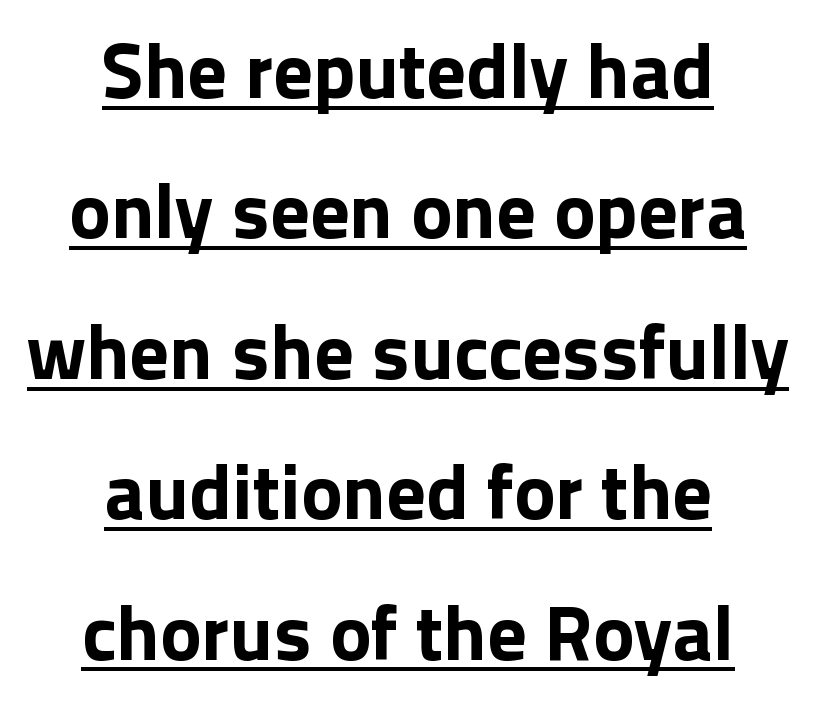
The image shows 78 px bold sans-serif type, upright; set centered, line spacing 1.8x, normal letter spacing, underlined; a medium x-height.
